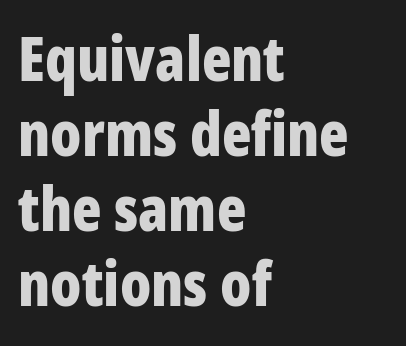
The image shows 61 px bold, condensed sans-serif type, upright; set left-aligned, line spacing 1.23x, normal letter spacing, not underlined; low stroke contrast and a large x-height.
